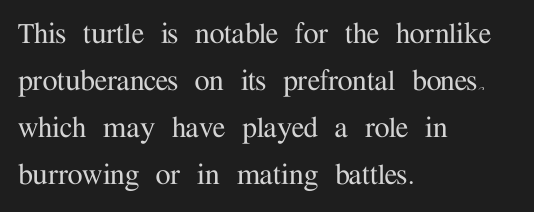
The image shows 34 px serif type, upright; set left-aligned, normal line spacing (1.38x), normal letter spacing, not underlined; medium stroke contrast and a medium x-height.
